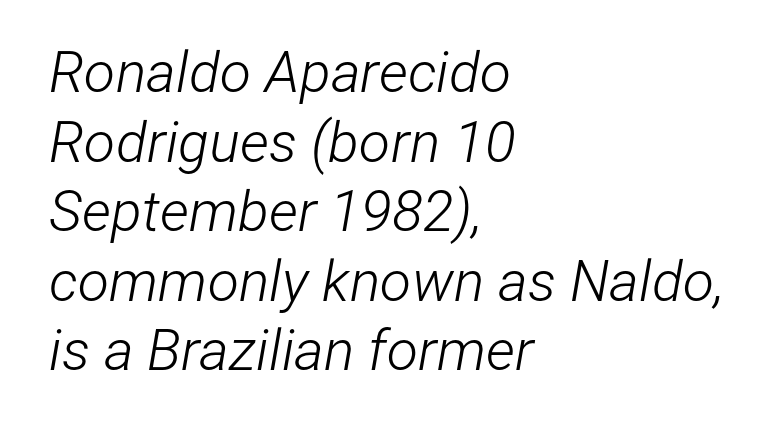
Q: Is the text bold? A: No.
Q: Is the text italic (slanted)? A: Yes, it leans right by about 12 degrees.
Q: Is the text underlined? A: No.
Q: How is the paragraph aligned? A: Left-aligned.
Q: Is the spacing between letters normal or unusually wide? A: Normal.
Q: Width (condensed, normal, or wide)? A: Condensed.
Q: Stroke contrast? A: Low.
Q: x-height? A: Medium.
Q: Monospaced? A: No.
